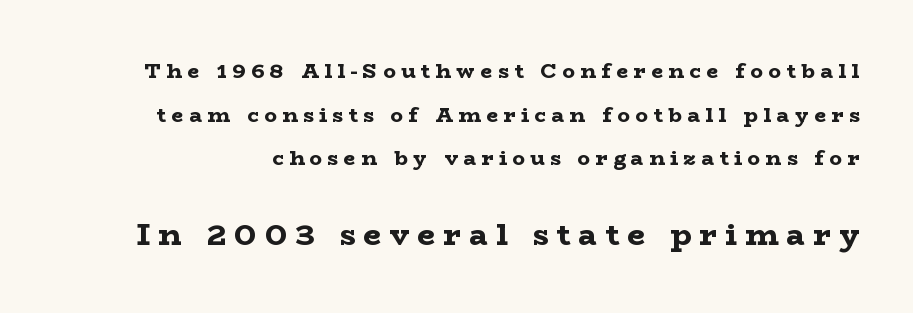
The image shows 31 px bold, wide serif type, upright; set loose line spacing (2.08x), unusually wide letter spacing (+0.26 em), not underlined; the second (bottom) block is 1.48x larger; low stroke contrast and a medium x-height.
